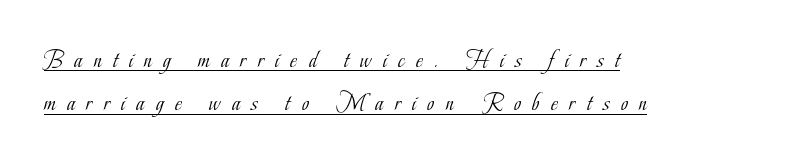
Q: Is the text bold? A: No.
Q: Is the text italic (slanted)? A: Yes.
Q: Is the text underlined? A: Yes.
Q: How is the paragraph aligned? A: Left-aligned.
Q: Is the spacing between letters normal or unusually wide? A: Unusually wide.
